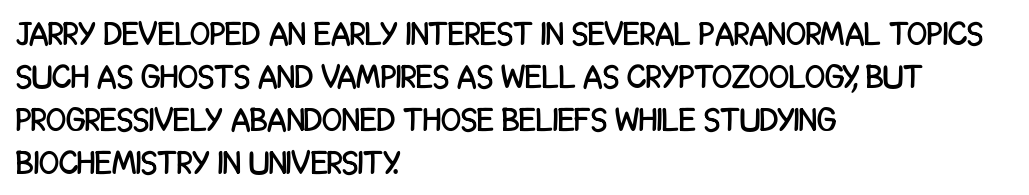
The image shows 33 px condensed sans-serif type, upright; set left-aligned, normal line spacing (1.3x), normal letter spacing, not underlined; low stroke contrast and a large x-height.
